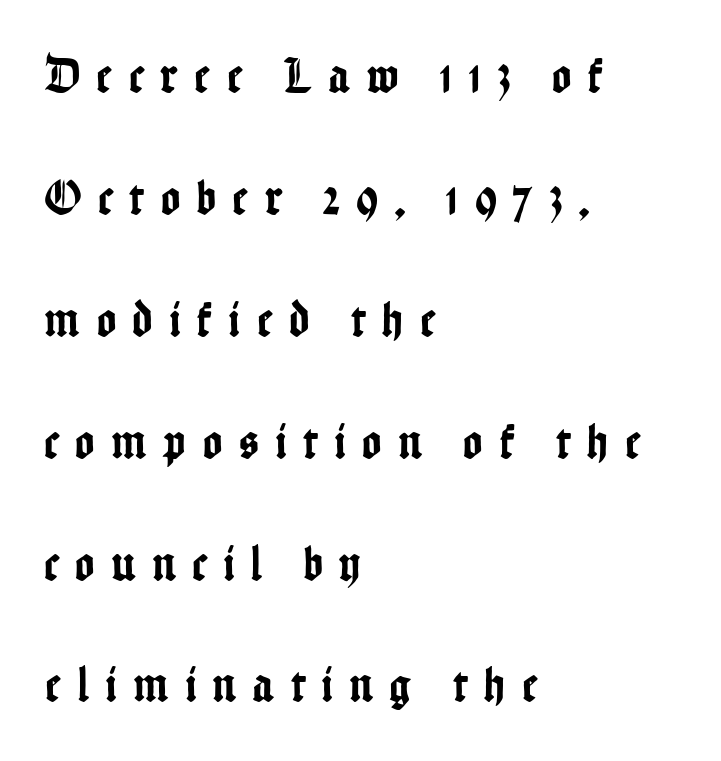
The space directly below the letters is spotless. The typesetter chose a ragged-right arrangement here. If you measured baseline to baseline, you'd find a long distance. How are the letters spaced? Widely, with obvious added tracking. Ordinary non-slanted type is in use.
